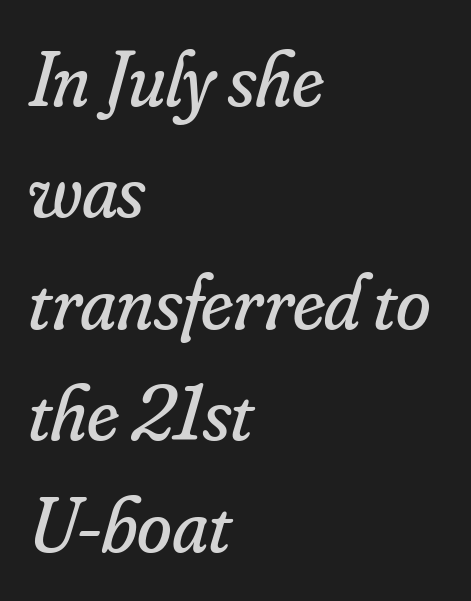
{"serif": "yes", "italic": "yes", "lean": "right", "slant_degrees": 16, "bold": "no", "weight": "regular", "width": "normal", "stroke_contrast": "low", "x_height": "small", "monospaced": "no", "underline": "no", "align": "left", "line_spacing": "normal", "line_spacing_ratio": 1.41, "letter_spacing": "normal", "letter_spacing_em": 0.0, "glyph_px": 79}
